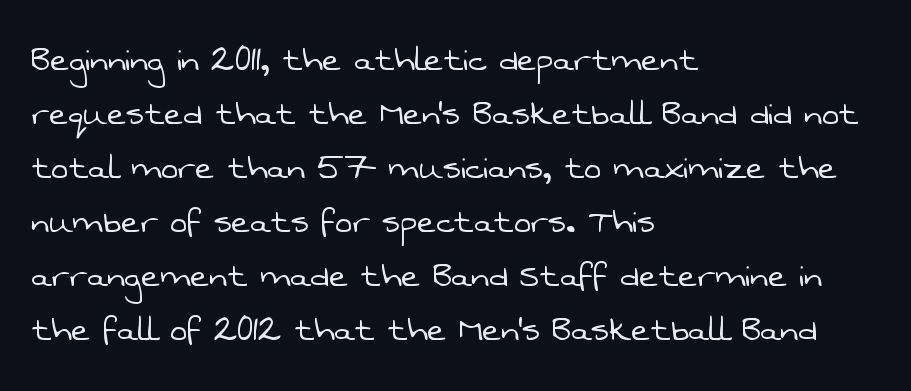
{"serif": "no", "bold": "no", "weight": "light", "width": "normal", "stroke_contrast": "low", "x_height": "medium", "monospaced": "no", "underline": "no", "align": "left", "line_spacing": "normal", "line_spacing_ratio": 1.35, "letter_spacing": "normal", "letter_spacing_em": 0.0, "glyph_px": 40}
